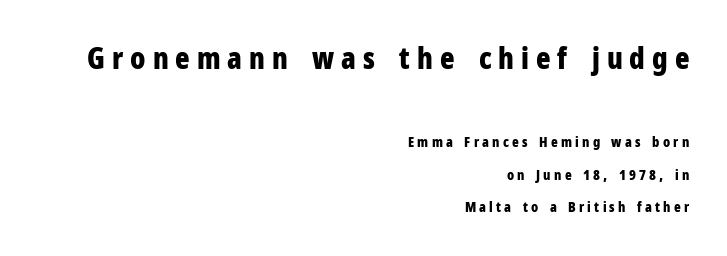
Q: Is the text bold? A: Yes.
Q: Is the text italic (slanted)? A: No, it is upright.
Q: Is the typeface a serif or a sans-serif typeface? A: Sans-serif.
Q: Is the text underlined? A: No.
Q: How is the paragraph aligned? A: Right-aligned.
Q: Is the spacing between letters normal or unusually wide? A: Unusually wide.
Q: Is the spacing between lines tight, normal or loose? A: Loose.
Q: Which block of text is set in a larger size, the first (top) or the second (bottom)? A: The first (top) one.
Q: Width (condensed, normal, or wide)? A: Condensed.
Q: Stroke contrast? A: Low.
Q: x-height? A: Medium.
Q: Monospaced? A: No.
